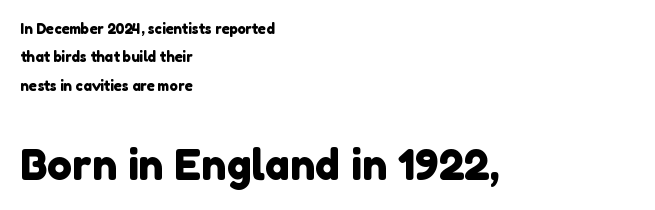
{"serif": "no", "width": "normal", "x_height": "medium", "monospaced": "no", "underline": "no", "align": "left", "line_spacing": "loose", "line_spacing_ratio": 2.03, "letter_spacing": "normal", "letter_spacing_em": 0.0, "larger_block": "second", "size_ratio": 3.0, "glyph_px": 42}
